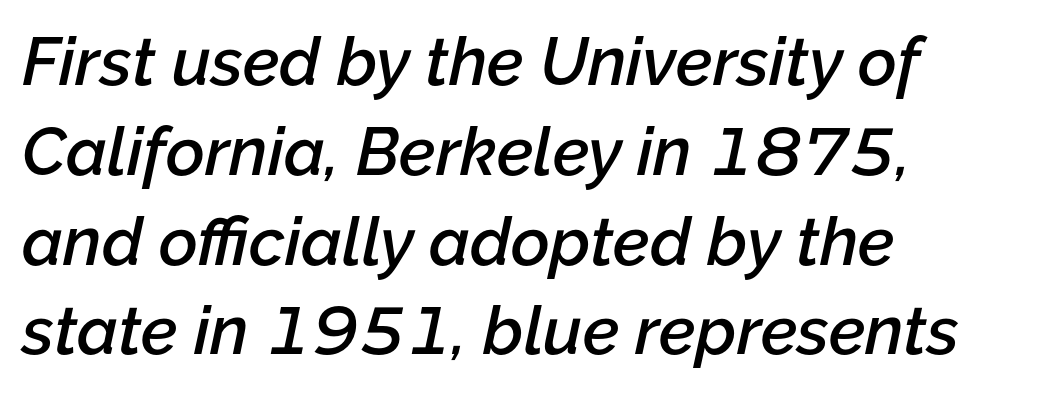
Q: Is the text bold? A: Semi-bold.
Q: Is the text italic (slanted)? A: Yes, it leans right by about 12 degrees.
Q: Is the text underlined? A: No.
Q: How is the paragraph aligned? A: Left-aligned.
Q: Is the spacing between letters normal or unusually wide? A: Normal.
Q: Is the spacing between lines tight, normal or loose? A: Normal.
Q: Width (condensed, normal, or wide)? A: Normal.
Q: Stroke contrast? A: Low.
Q: x-height? A: Medium.
Q: Monospaced? A: No.
